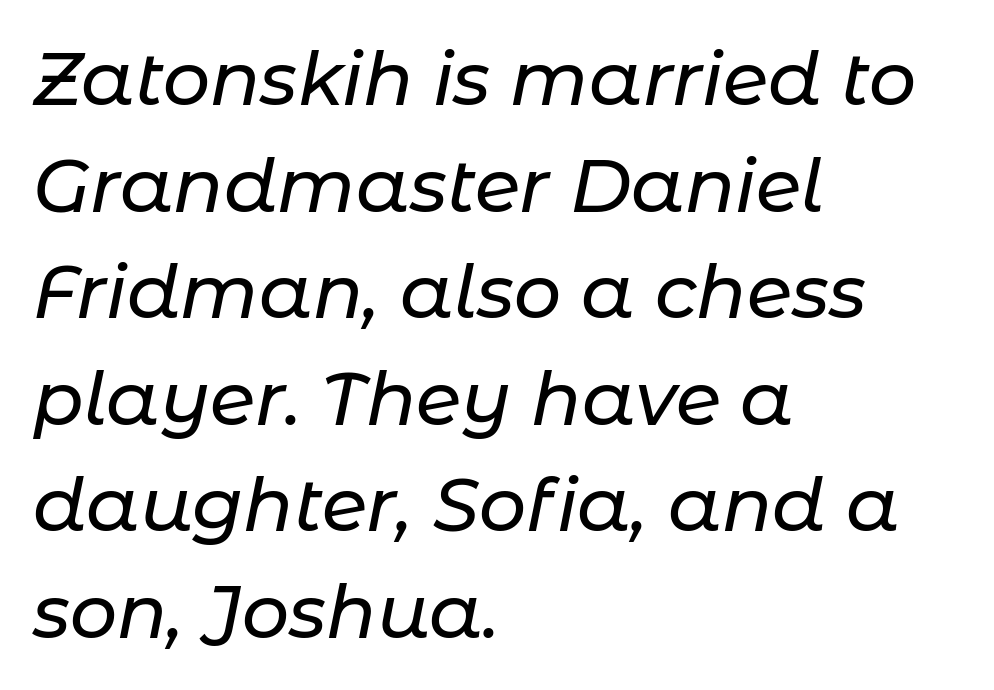
Posture: slanted. The type is set solid horizontally, with unmodified tracking. Horizontally, the lines are justified to the leading edge only. One glance says typical: line gaps are just what's usual. A typesetter would call this proportional, since set widths differ per character. Letters rest on an invisible, unmarked baseline.
